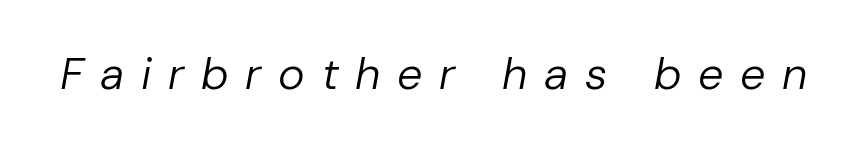
{"italic": "yes", "lean": "right", "slant_degrees": 10, "bold": "no", "weight": "regular", "width": "normal", "stroke_contrast": "low", "x_height": "medium", "monospaced": "no", "underline": "no", "letter_spacing": "wide", "letter_spacing_em": 0.37, "glyph_px": 45}
